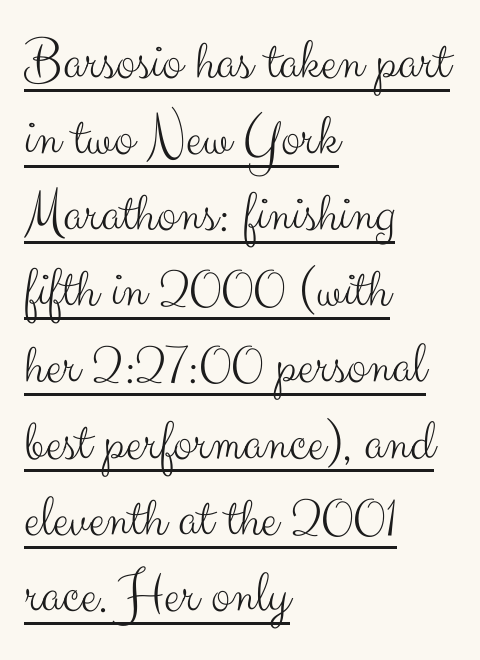
These lines are composed in type without serifs. Character widths vary here, with narrow letters taking less room than wide ones. Interline gaps are of average width in this sample. A student would call this left alignment; a typographer would say flush left, rag right.
